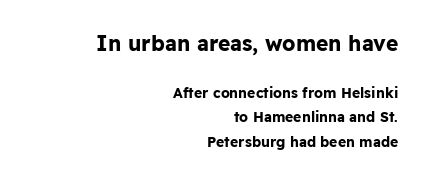
Quick note: not italic, upright. Plain, unruled lines of type. This rendering leaves character spacing at its baseline value. Weight check: bold — yes, fully.
